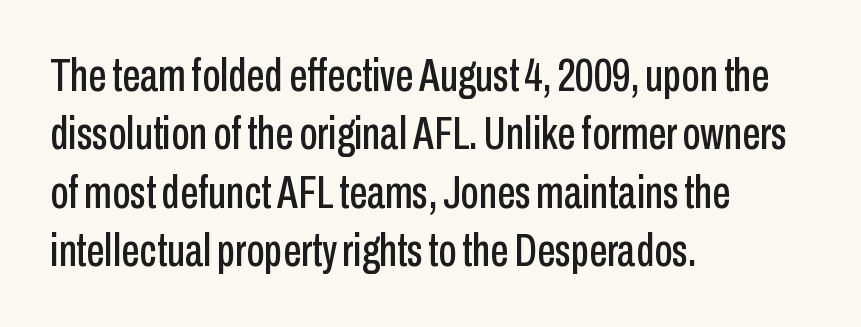
Characters follow at the spacing the type designer built in. Any mark beneath the type? The region is blank. These lines are rendered in a variable-pitch font. Alignment: flush left.
